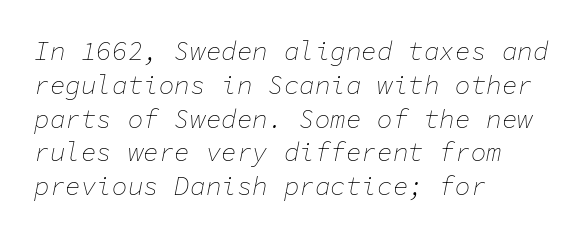
The image shows 26 px text type, italic (leaning right); set left-aligned, normal line spacing (1.3x), normal letter spacing, not underlined.
